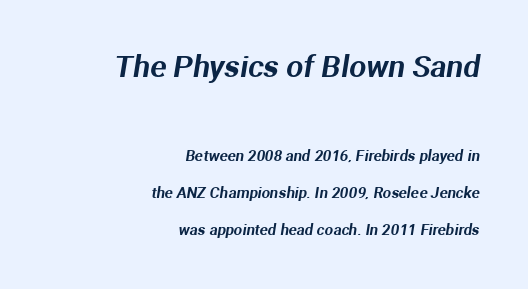
Q: Is the typeface a serif or a sans-serif typeface? A: Sans-serif.
Q: Is the text underlined? A: No.
Q: How is the paragraph aligned? A: Right-aligned.
Q: Is the spacing between letters normal or unusually wide? A: Normal.
Q: Is the spacing between lines tight, normal or loose? A: Loose.
Q: Which block of text is set in a larger size, the first (top) or the second (bottom)? A: The first (top) one.
Q: Width (condensed, normal, or wide)? A: Normal.
Q: Stroke contrast? A: Medium.
Q: x-height? A: Medium.
Q: Monospaced? A: No.
